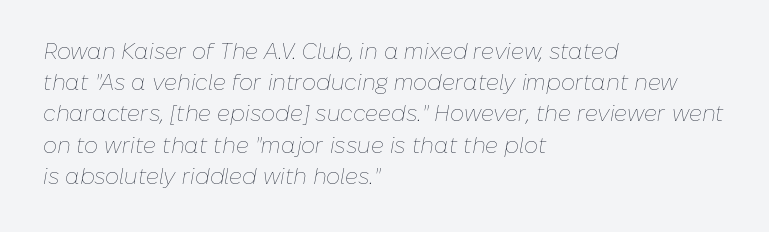
Q: Is the text bold? A: No.
Q: Is the text italic (slanted)? A: Yes, it leans right by about 10 degrees.
Q: Is the text underlined? A: No.
Q: How is the paragraph aligned? A: Left-aligned.
Q: Is the spacing between letters normal or unusually wide? A: Normal.
Q: Is the spacing between lines tight, normal or loose? A: Normal.
